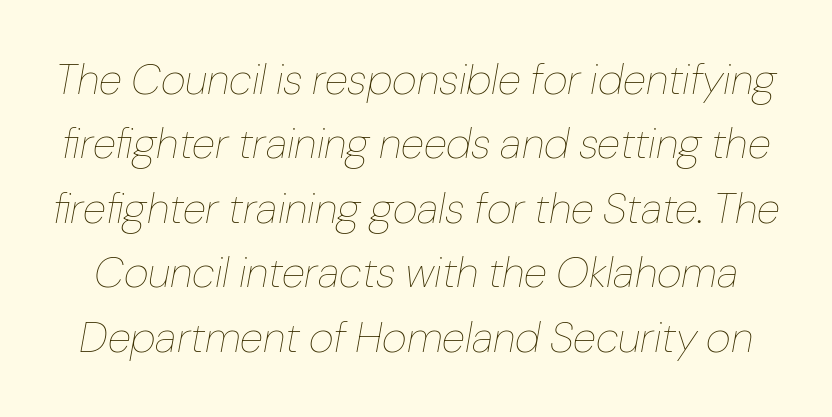
{"italic": "yes", "lean": "right", "slant_degrees": 10, "bold": "no", "weight": "thin", "width": "normal", "stroke_contrast": "low", "x_height": "medium", "monospaced": "no", "underline": "no", "line_spacing": "normal", "line_spacing_ratio": 1.5, "letter_spacing": "normal", "letter_spacing_em": 0.0, "glyph_px": 43}
